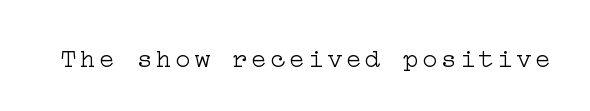
{"italic": "no", "bold": "no", "underline": "no", "glyph_px": 26}
